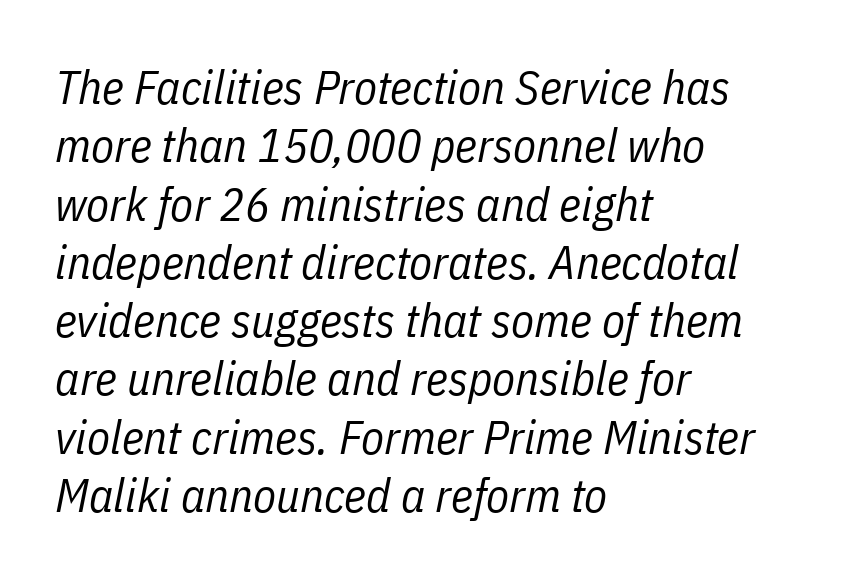
Q: Is the text bold? A: No.
Q: Is the text italic (slanted)? A: Yes, it leans right by about 11 degrees.
Q: Is the text underlined? A: No.
Q: How is the paragraph aligned? A: Left-aligned.
Q: Is the spacing between letters normal or unusually wide? A: Normal.
Q: Width (condensed, normal, or wide)? A: Condensed.
Q: Stroke contrast? A: Low.
Q: x-height? A: Medium.
Q: Monospaced? A: No.
